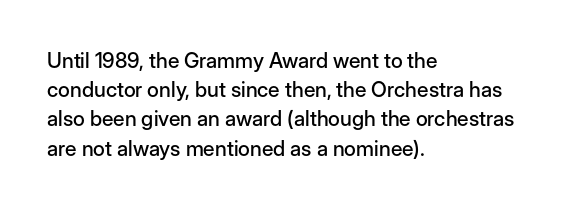
Each word holds together tightly as a unit, with standard inter-letter gaps. Left-aligned paragraph, ragged on the right. The vertical gap from one line to the next is medium. Nope, not italic — everything's standing straight. Check the space under the baseline: it is left empty.
